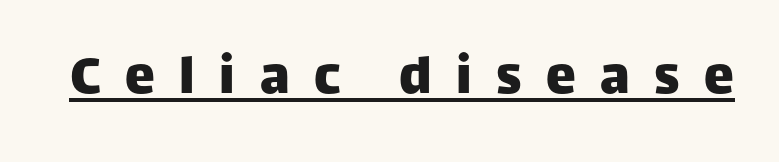
Q: Is the text italic (slanted)? A: No, it is upright.
Q: Is the typeface a serif or a sans-serif typeface? A: Sans-serif.
Q: Is the text underlined? A: Yes.
Q: Is the spacing between letters normal or unusually wide? A: Unusually wide.
Q: Width (condensed, normal, or wide)? A: Normal.
Q: Stroke contrast? A: Low.
Q: x-height? A: Large.
Q: Monospaced? A: No.
